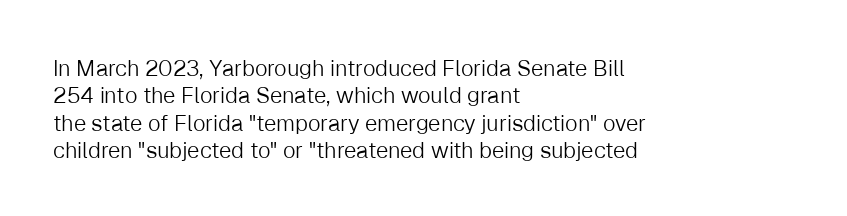
{"italic": "no", "bold": "no", "underline": "no", "align": "left", "line_spacing": "normal", "line_spacing_ratio": 1.25, "letter_spacing": "normal", "letter_spacing_em": 0.0, "glyph_px": 22}
